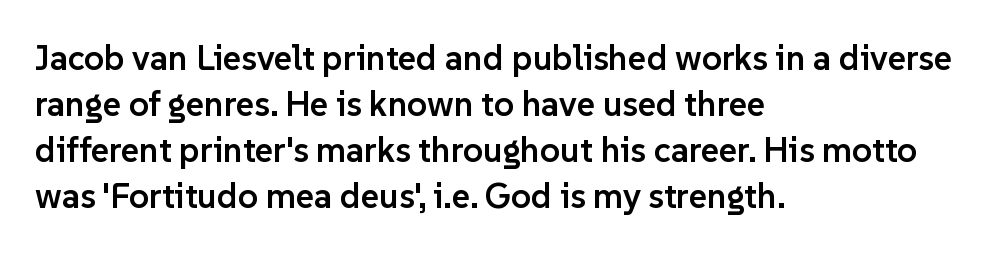
The image shows 35 px semibold sans-serif type, upright; set left-aligned, normal line spacing (1.31x), normal letter spacing, not underlined; low stroke contrast and a medium x-height.
